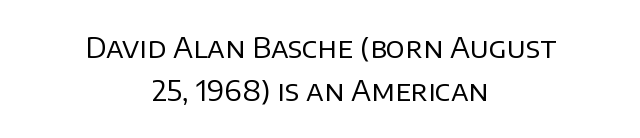
Q: Is the text bold? A: No.
Q: Is the text italic (slanted)? A: No, it is upright.
Q: Is the typeface a serif or a sans-serif typeface? A: Sans-serif.
Q: Is the text underlined? A: No.
Q: How is the paragraph aligned? A: Centered.
Q: Is the spacing between letters normal or unusually wide? A: Normal.
Q: Is the spacing between lines tight, normal or loose? A: Normal.
Q: Width (condensed, normal, or wide)? A: Normal.
Q: Stroke contrast? A: Low.
Q: x-height? A: Large.
Q: Monospaced? A: No.
